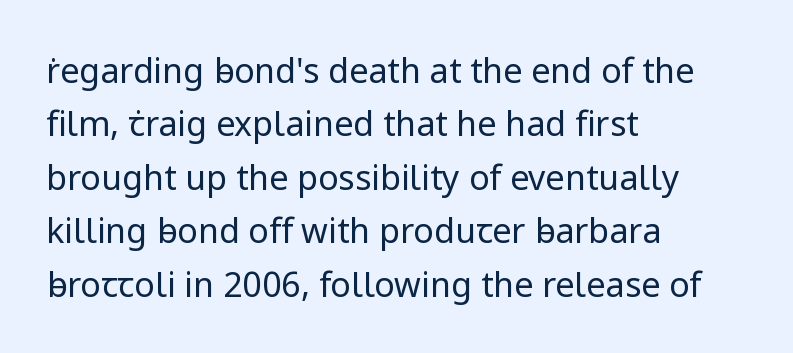
The font's upright variant was chosen for this text. Heft: none added — not bold. The characters display no serif detailing; their extremities are plain. Clear beneath every line of the passage. Here the designer chose a conventional face with non-uniform glyph widths.
